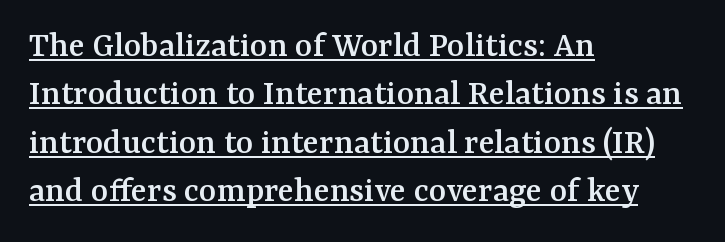
{"serif": "yes", "italic": "no", "width": "normal", "stroke_contrast": "medium", "x_height": "medium", "monospaced": "no", "underline": "yes", "align": "left", "line_spacing": "normal", "line_spacing_ratio": 1.31, "letter_spacing": "normal", "letter_spacing_em": 0.0, "glyph_px": 37}
